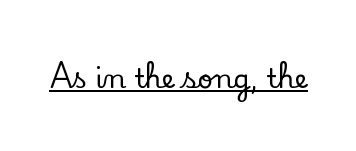
Q: Is the text italic (slanted)? A: No, it is upright.
Q: Is the text underlined? A: Yes.
Q: Is the spacing between letters normal or unusually wide? A: Normal.
